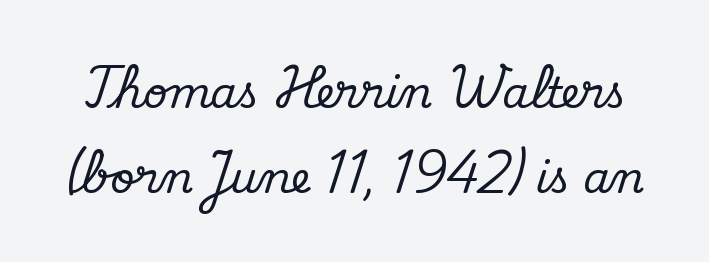
{"serif": "yes", "width": "normal", "stroke_contrast": "medium", "x_height": "small", "monospaced": "no", "underline": "no", "line_spacing": "loose", "line_spacing_ratio": 2.03, "letter_spacing": "normal", "letter_spacing_em": 0.0, "glyph_px": 42}
